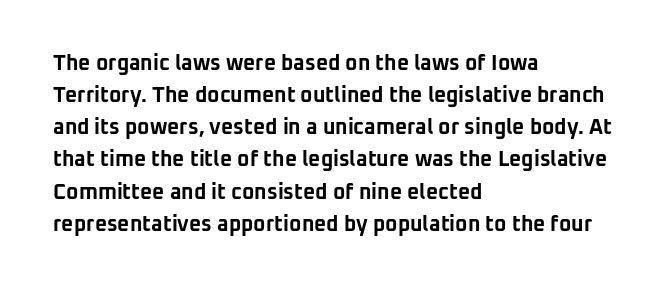
Q: Is the text bold? A: Yes.
Q: Is the text italic (slanted)? A: No, it is upright.
Q: Is the text underlined? A: No.
Q: How is the paragraph aligned? A: Left-aligned.
Q: Is the spacing between letters normal or unusually wide? A: Normal.
Q: Is the spacing between lines tight, normal or loose? A: Normal.
